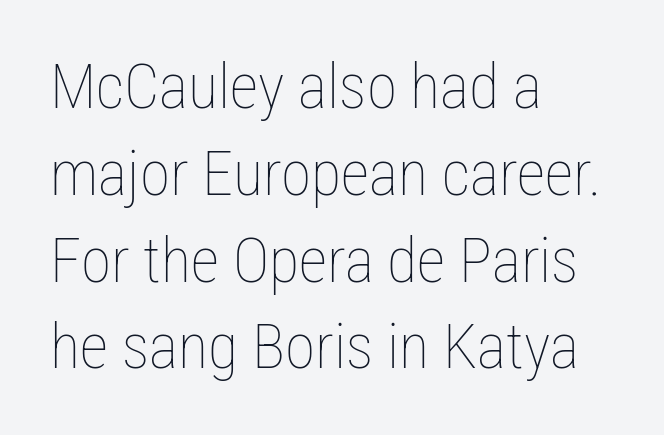
The image shows 62 px thin, condensed type, upright; set left-aligned, normal line spacing (1.4x), normal letter spacing, not underlined; low stroke contrast and a medium x-height.
